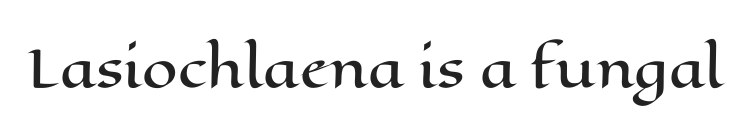
These lines were composed using upright roman letters. The area under the type is left untouched. There is no visible air inserted between adjacent glyphs. The rendering uses natural spacing where letterforms have individual widths.
